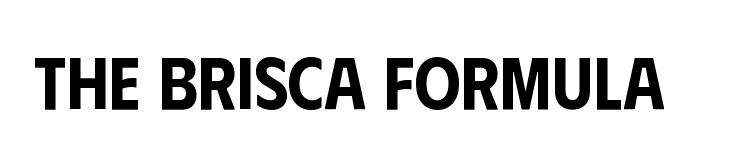
Q: Is the text italic (slanted)? A: No, it is upright.
Q: Is the typeface a serif or a sans-serif typeface? A: Sans-serif.
Q: Is the text underlined? A: No.
Q: Is the spacing between letters normal or unusually wide? A: Normal.
Q: Width (condensed, normal, or wide)? A: Condensed.
Q: Stroke contrast? A: Low.
Q: x-height? A: Large.
Q: Monospaced? A: No.
